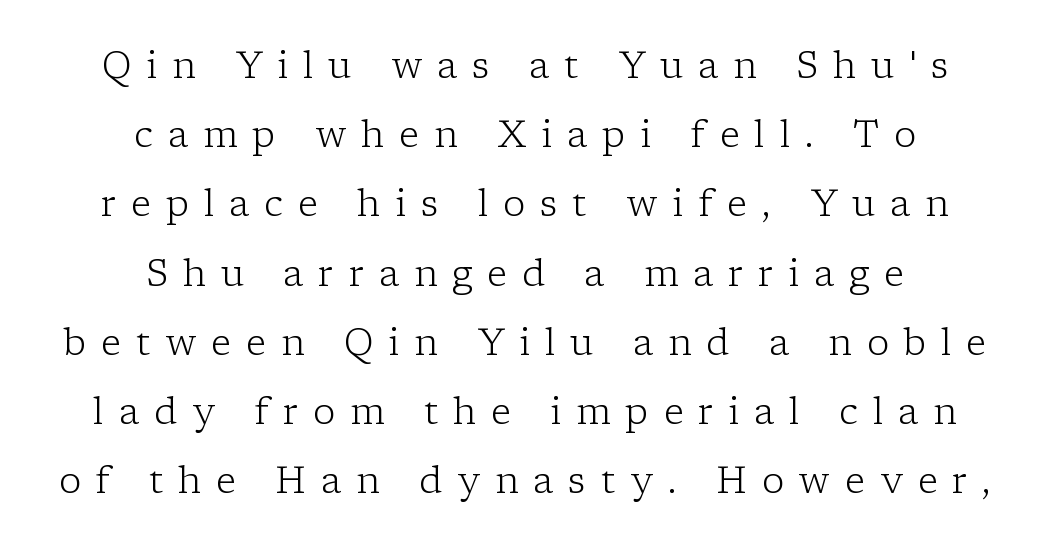
{"serif": "yes", "italic": "no", "bold": "no", "weight": "light", "width": "normal", "stroke_contrast": "low", "x_height": "medium", "monospaced": "no", "underline": "no", "align": "center", "line_spacing_ratio": 1.87, "letter_spacing": "wide", "letter_spacing_em": 0.4, "glyph_px": 37}
